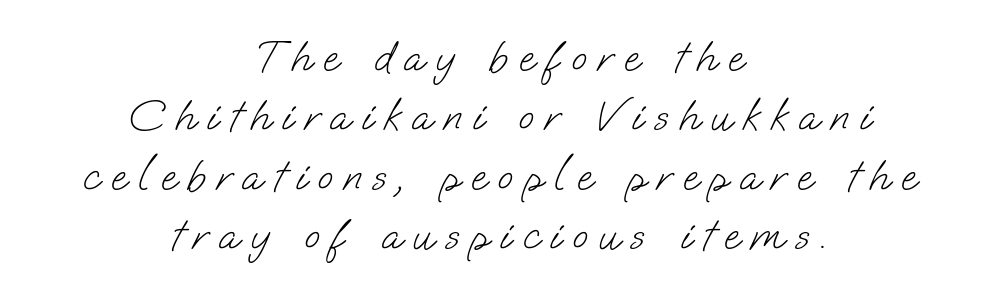
{"serif": "no", "bold": "no", "weight": "light", "width": "normal", "stroke_contrast": "low", "x_height": "small", "monospaced": "no", "underline": "no", "align": "center", "line_spacing": "normal", "line_spacing_ratio": 1.32, "letter_spacing": "wide", "letter_spacing_em": 0.25, "glyph_px": 45}
